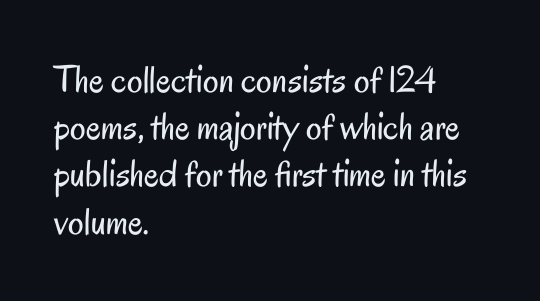
{"serif": "no", "italic": "no", "bold": "no", "weight": "regular", "width": "condensed", "stroke_contrast": "low", "x_height": "small", "monospaced": "no", "underline": "no", "align": "left", "line_spacing_ratio": 1.21, "letter_spacing": "normal", "letter_spacing_em": 0.0, "glyph_px": 39}
